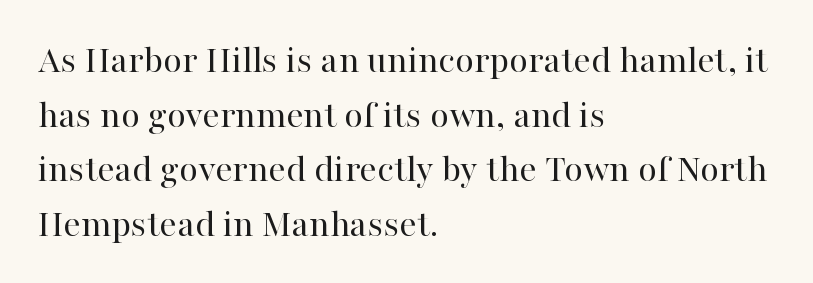
{"serif": "yes", "italic": "no", "bold": "no", "weight": "regular", "width": "normal", "stroke_contrast": "high", "x_height": "medium", "monospaced": "no", "underline": "no", "align": "left", "line_spacing": "normal", "line_spacing_ratio": 1.4, "letter_spacing": "normal", "letter_spacing_em": 0.0, "glyph_px": 39}
